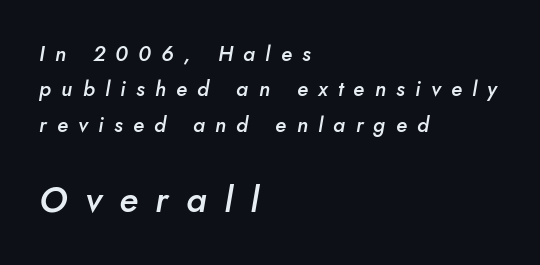
The image shows 36 px semibold type, italic (leaning right); set left-aligned, normal line spacing (1.69x), unusually wide letter spacing (+0.49 em), not underlined; the second (bottom) block is 1.71x larger; low stroke contrast and a small x-height.
